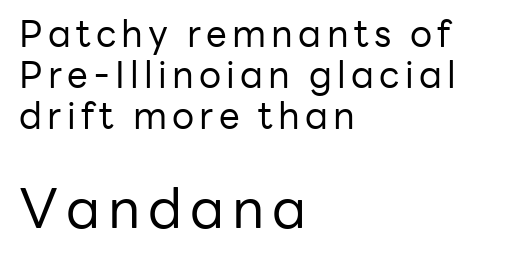
Reading top to bottom, the characters get bigger at the block break. This sample uses a sans-serif face. The setting favours the left margin, as ordinary paragraphs usually do. Heaviness? Minimal to ordinary, like unemphasized prose. Horizontal bands of white between lines are thin slivers.
